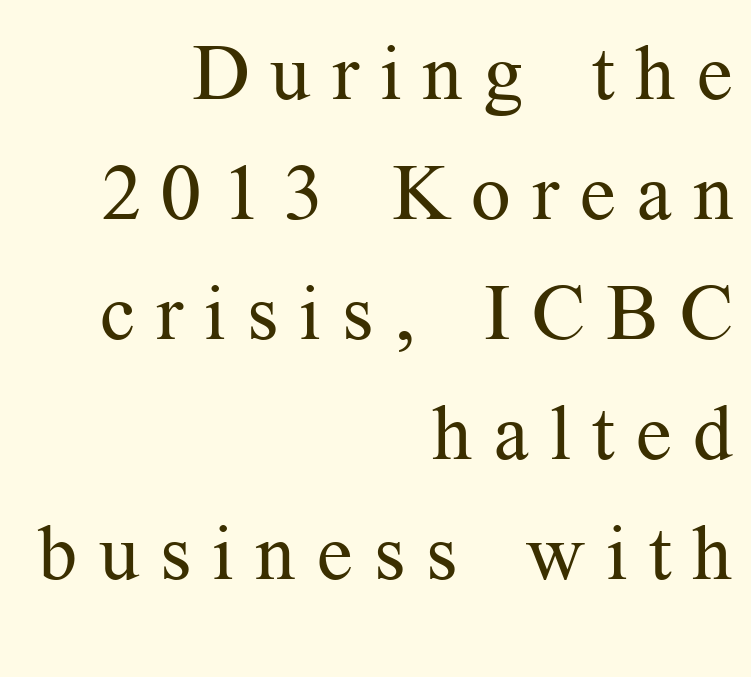
{"serif": "yes", "italic": "no", "bold": "no", "weight": "regular", "width": "normal", "stroke_contrast": "medium", "x_height": "medium", "monospaced": "no", "underline": "no", "align": "right", "line_spacing": "normal", "line_spacing_ratio": 1.54, "letter_spacing": "wide", "letter_spacing_em": 0.27, "glyph_px": 78}
